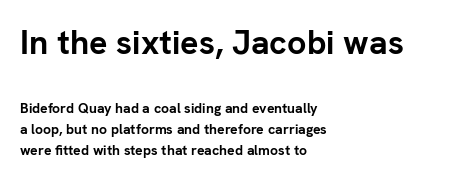
{"serif": "no", "italic": "no", "bold": "yes", "weight": "semibold", "width": "normal", "stroke_contrast": "low", "x_height": "medium", "monospaced": "no", "underline": "no", "align": "left", "line_spacing": "normal", "line_spacing_ratio": 1.51, "letter_spacing": "normal", "letter_spacing_em": 0.0, "larger_block": "first", "size_ratio": 2.43, "glyph_px": 34}
